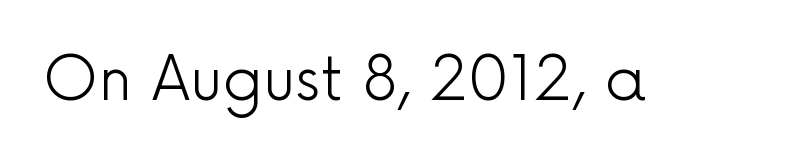
Q: Is the text bold? A: No.
Q: Is the text italic (slanted)? A: No, it is upright.
Q: Is the typeface a serif or a sans-serif typeface? A: Sans-serif.
Q: Is the text underlined? A: No.
Q: Is the spacing between letters normal or unusually wide? A: Normal.
Q: Width (condensed, normal, or wide)? A: Normal.
Q: x-height? A: Medium.
Q: Monospaced? A: No.
